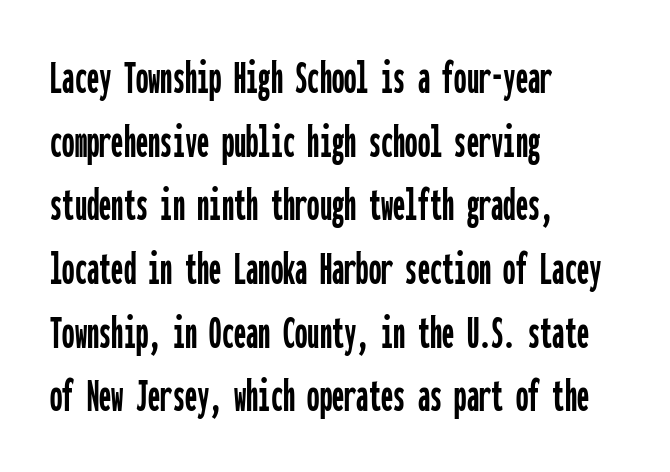
{"serif": "no", "italic": "no", "width": "condensed", "stroke_contrast": "low", "x_height": "medium", "monospaced": "yes", "underline": "no", "align": "left", "line_spacing": "normal", "line_spacing_ratio": 1.3, "letter_spacing": "normal", "letter_spacing_em": 0.0, "glyph_px": 49}
